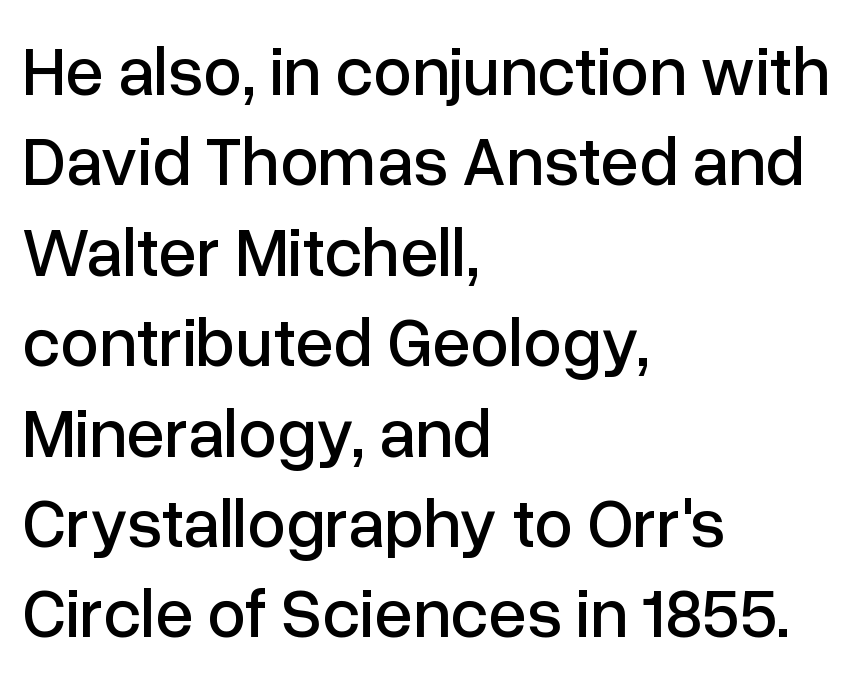
{"serif": "no", "italic": "no", "width": "normal", "stroke_contrast": "low", "x_height": "medium", "monospaced": "no", "underline": "no", "align": "left", "line_spacing": "normal", "line_spacing_ratio": 1.31, "letter_spacing": "normal", "letter_spacing_em": 0.0, "glyph_px": 69}
